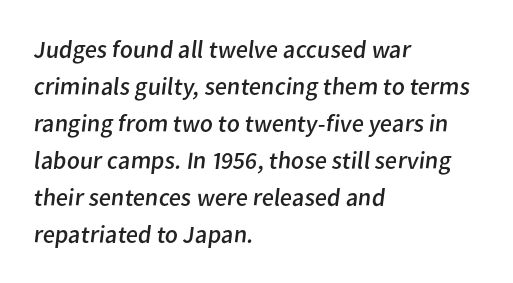
The image shows 25 px text type; set left-aligned, normal line spacing (1.48x), normal letter spacing, not underlined.
